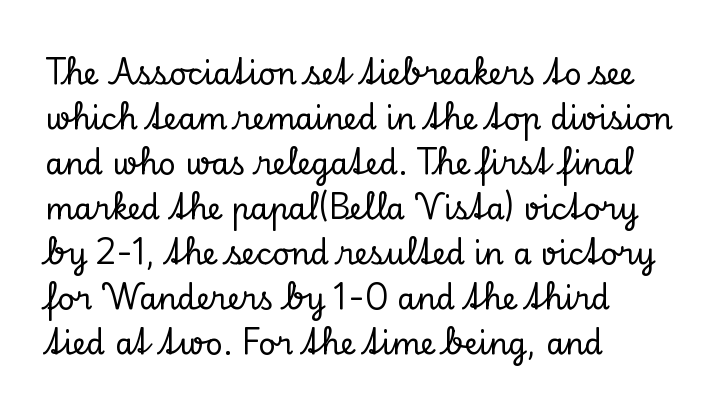
The image shows 30 px text type, upright; set left-aligned, normal line spacing (1.5x), normal letter spacing, not underlined; low stroke contrast and a small x-height.
